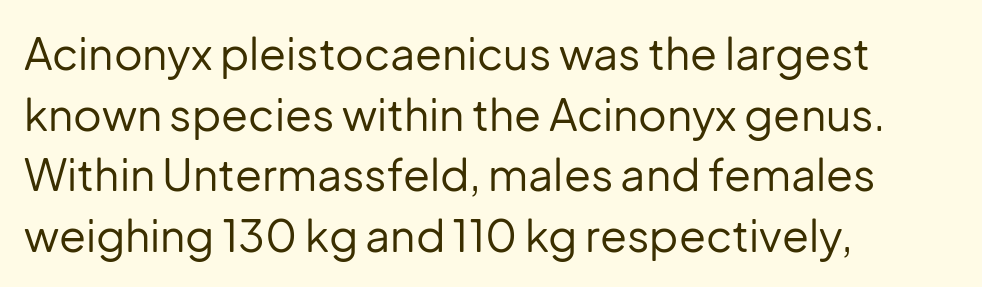
{"serif": "no", "italic": "no", "bold": "no", "weight": "regular", "width": "normal", "stroke_contrast": "low", "x_height": "medium", "monospaced": "no", "underline": "no", "align": "left", "line_spacing": "normal", "line_spacing_ratio": 1.38, "letter_spacing": "normal", "letter_spacing_em": 0.0, "glyph_px": 44}
